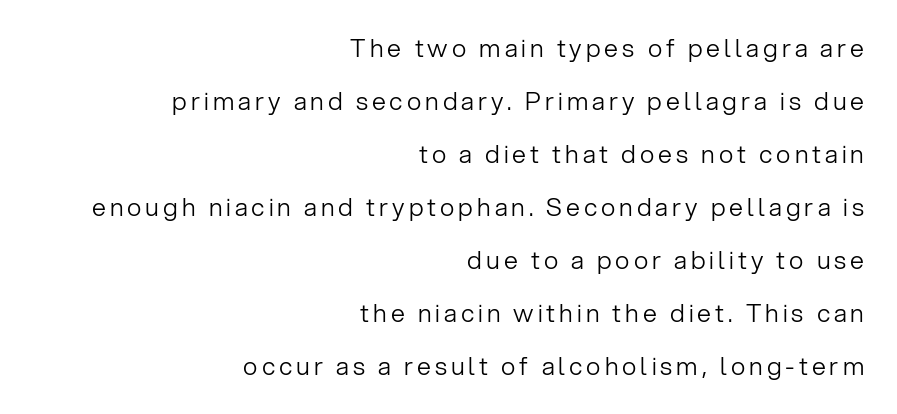
It's the straight-up-and-down kind of type. Summary of vertical rhythm: relaxed, with wide interline spacing. The space directly below the letters is spotless. Caption: multi-line text, flush right, ragged left.
